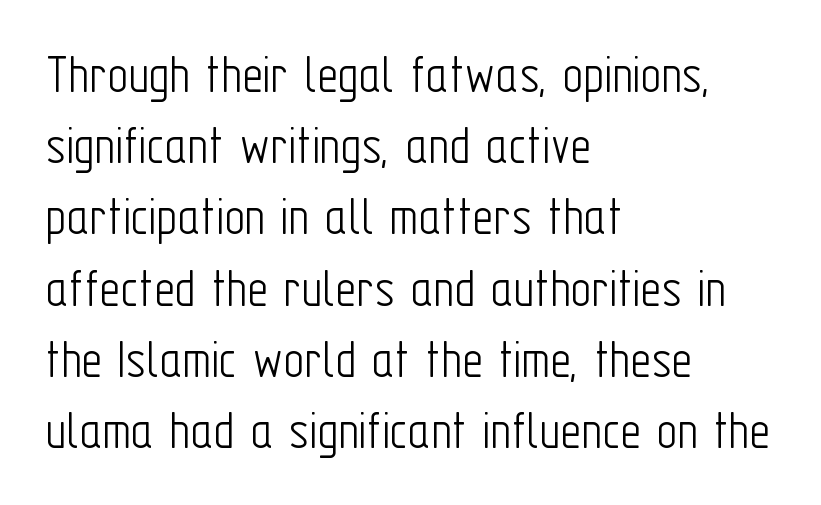
The image shows 57 px light, condensed sans-serif type, upright; set left-aligned, normal line spacing (1.25x), normal letter spacing, not underlined; low stroke contrast and a medium x-height.
